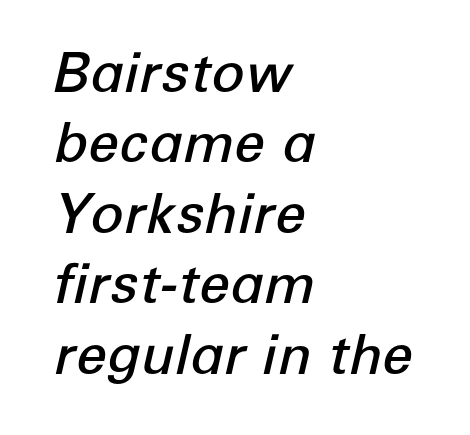
The image shows 55 px semibold type, italic (leaning right); set left-aligned, normal line spacing (1.28x), normal letter spacing, not underlined; low stroke contrast and a medium x-height.
